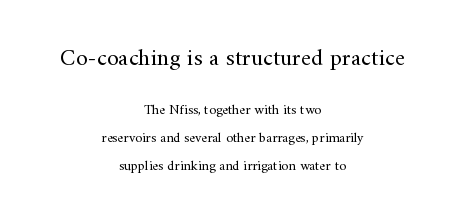
The image shows 24 px text type, upright; set centered, loose line spacing (2.0x), normal letter spacing, not underlined; the first (top) block is 1.71x larger.
